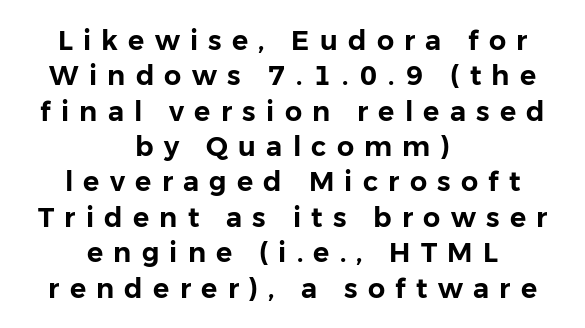
Q: Is the text italic (slanted)? A: No, it is upright.
Q: Is the text underlined? A: No.
Q: How is the paragraph aligned? A: Centered.
Q: Is the spacing between letters normal or unusually wide? A: Unusually wide.
Q: Is the spacing between lines tight, normal or loose? A: Normal.
